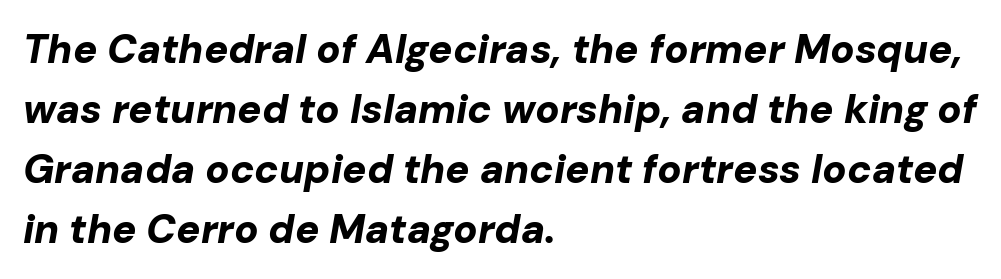
The image shows 40 px bold type, italic (leaning right); set left-aligned, normal line spacing (1.5x), normal letter spacing, not underlined; low stroke contrast and a medium x-height.
